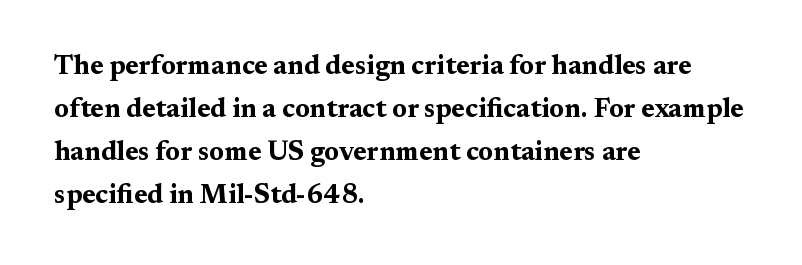
Typesetter's note: full bold, strokes at maximum text heaviness. Quick note: interline space is typical. Compared with a centered layout, this one pins lines to the left instead. Tall strokes in this sample are plumb rather than angled. The tracking reads as untouched default to a designer's eye. Has an underline been added? It has not.
